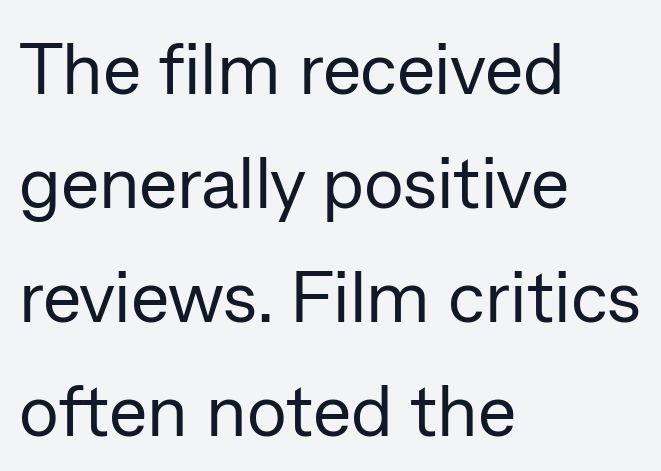
Q: Is the text bold? A: No.
Q: Is the text italic (slanted)? A: No, it is upright.
Q: Is the typeface a serif or a sans-serif typeface? A: Sans-serif.
Q: Is the text underlined? A: No.
Q: How is the paragraph aligned? A: Left-aligned.
Q: Is the spacing between letters normal or unusually wide? A: Normal.
Q: Is the spacing between lines tight, normal or loose? A: Normal.
Q: Width (condensed, normal, or wide)? A: Normal.
Q: Stroke contrast? A: Low.
Q: x-height? A: Medium.
Q: Monospaced? A: No.
